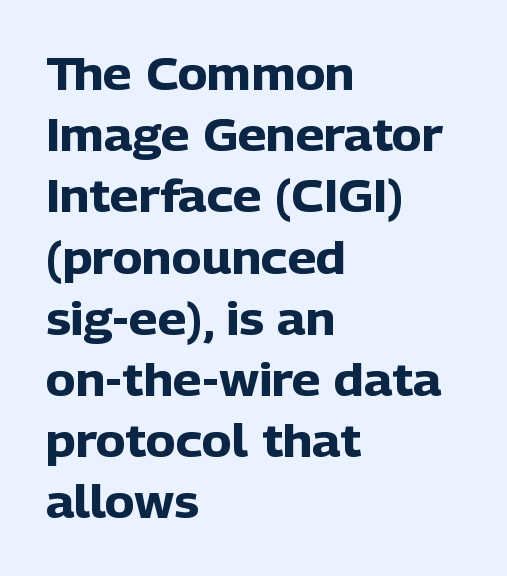
{"serif": "no", "italic": "no", "bold": "yes", "weight": "heavy", "width": "normal", "stroke_contrast": "low", "x_height": "medium", "monospaced": "no", "underline": "no", "align": "left", "line_spacing": "normal", "line_spacing_ratio": 1.36, "letter_spacing": "normal", "letter_spacing_em": 0.0, "glyph_px": 45}
